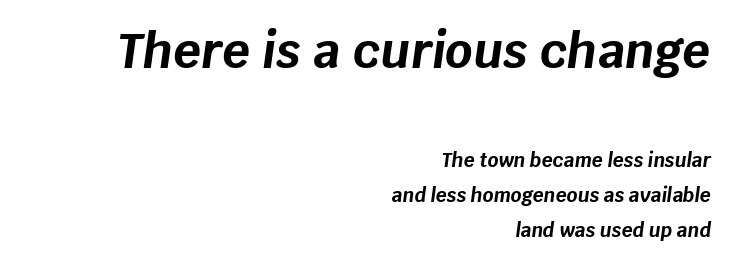
Q: Is the text bold? A: Yes.
Q: Is the text italic (slanted)? A: Yes, it leans right by about 8 degrees.
Q: Is the text underlined? A: No.
Q: How is the paragraph aligned? A: Right-aligned.
Q: Is the spacing between letters normal or unusually wide? A: Normal.
Q: Which block of text is set in a larger size, the first (top) or the second (bottom)? A: The first (top) one.
Q: Width (condensed, normal, or wide)? A: Normal.
Q: Stroke contrast? A: Low.
Q: x-height? A: Large.
Q: Monospaced? A: No.
